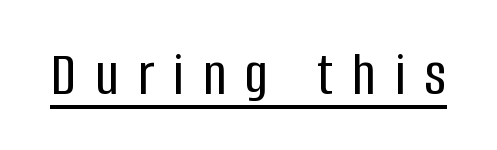
Q: Is the text italic (slanted)? A: No, it is upright.
Q: Is the typeface a serif or a sans-serif typeface? A: Sans-serif.
Q: Is the text underlined? A: Yes.
Q: Is the spacing between letters normal or unusually wide? A: Unusually wide.
Q: Width (condensed, normal, or wide)? A: Condensed.
Q: Stroke contrast? A: Low.
Q: x-height? A: Large.
Q: Monospaced? A: No.
